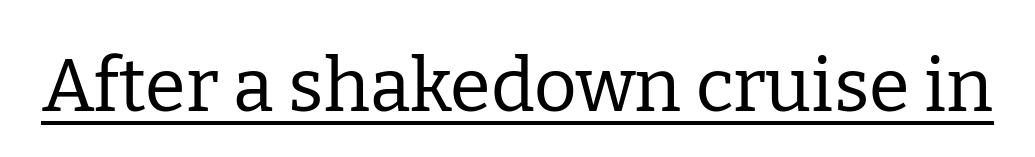
The image shows 74 px regular-weight serif type, upright; set normal letter spacing, underlined; low stroke contrast and a medium x-height.
